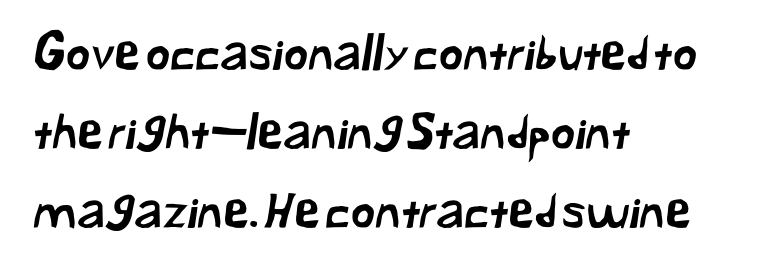
The image shows 47 px sans-serif type; set left-aligned, normal line spacing (1.68x), normal letter spacing, not underlined; low stroke contrast and a medium x-height.
